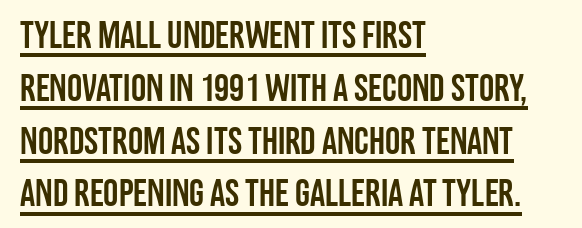
Ordinary non-slanted type is in use. Evenly set lines give the paragraph a standard silhouette. The rendering uses natural spacing where letterforms have individual widths. The horizontal fit of the characters is conventional and even. Look at the bottom of the vertical strokes: they stop flat, with no serifs. A rule runs beneath these lines of type.
